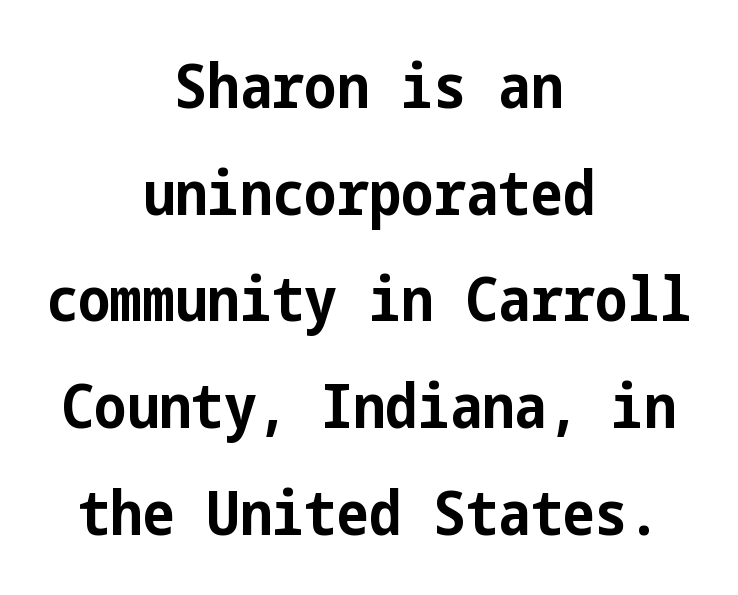
{"serif": "no", "italic": "no", "bold": "yes", "weight": "bold", "width": "condensed", "stroke_contrast": "low", "x_height": "medium", "underline": "no", "align": "center", "line_spacing_ratio": 1.75, "letter_spacing": "normal", "letter_spacing_em": 0.0, "glyph_px": 61}
